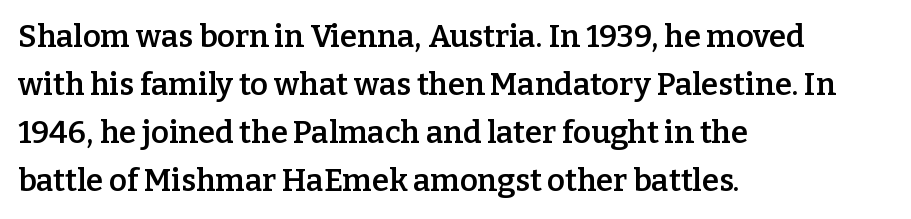
{"serif": "yes", "italic": "no", "bold": "semi", "weight": "semibold", "width": "normal", "stroke_contrast": "low", "x_height": "medium", "monospaced": "no", "underline": "no", "align": "left", "line_spacing": "normal", "line_spacing_ratio": 1.55, "letter_spacing": "normal", "letter_spacing_em": 0.0, "glyph_px": 31}
